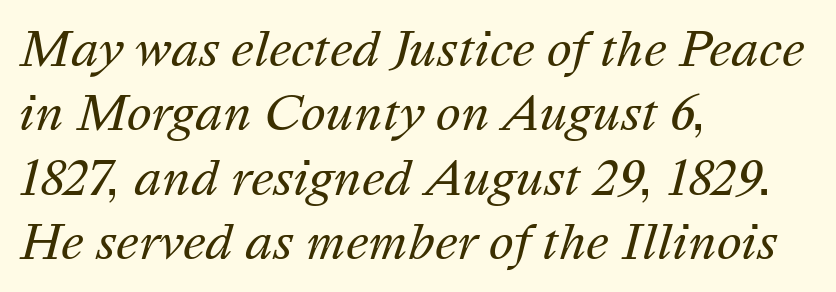
{"italic": "yes", "lean": "right", "slant_degrees": 16, "bold": "no", "weight": "regular", "width": "normal", "stroke_contrast": "medium", "x_height": "medium", "monospaced": "no", "underline": "no", "align": "left", "line_spacing": "normal", "line_spacing_ratio": 1.37, "letter_spacing": "normal", "letter_spacing_em": 0.0, "glyph_px": 47}
